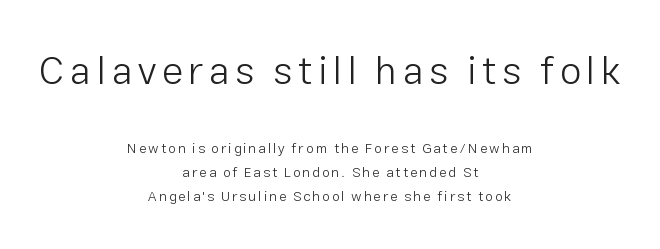
Descender tails drop into unmarked territory. Rendered with straight, roman letterforms. This rendering employs a face without finishing strokes, i.e., a sans-serif. Layout note: lines centered.
